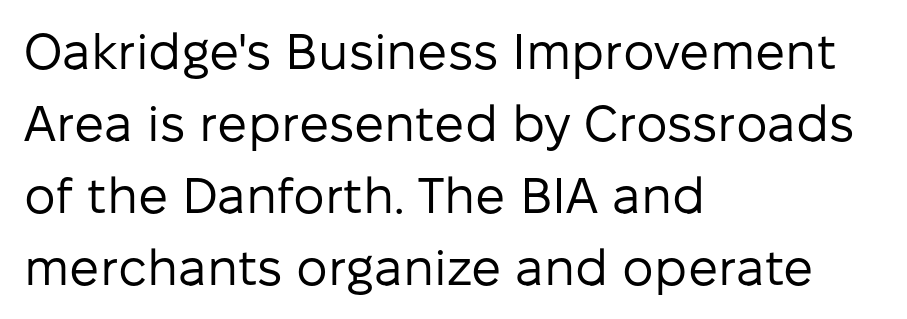
The image shows 50 px regular-weight sans-serif type, upright; set left-aligned, normal line spacing (1.44x), normal letter spacing, not underlined; low stroke contrast and a medium x-height.
